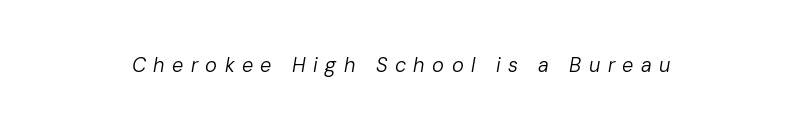
The image shows 20 px text type, italic (leaning right); set unusually wide letter spacing (+0.37 em), not underlined.
